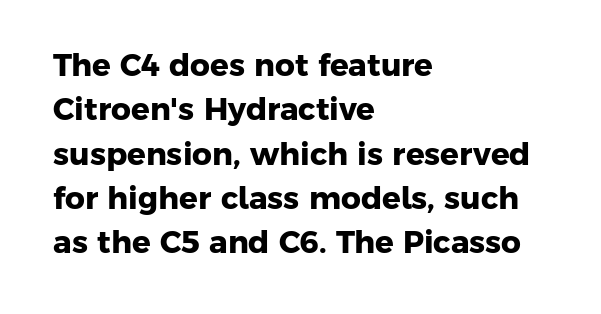
Spacing verdict: proportional, widths tailored to each character. Stroke terminals: plain, sans-serif. Look at the stroke-to-counter ratio: heavy, a bold. These lines are set flush left with a ragged right edge. Lines of text with bare space underneath. The space between consecutive lines is moderate.
